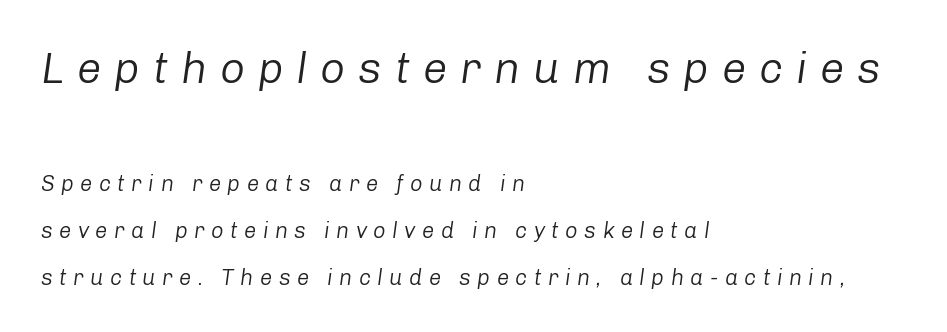
The image shows 44 px regular-weight type, italic (leaning right); set left-aligned, loose line spacing (2.13x), unusually wide letter spacing (+0.29 em), not underlined; the first (top) block is 2.0x larger; low stroke contrast and a medium x-height.
